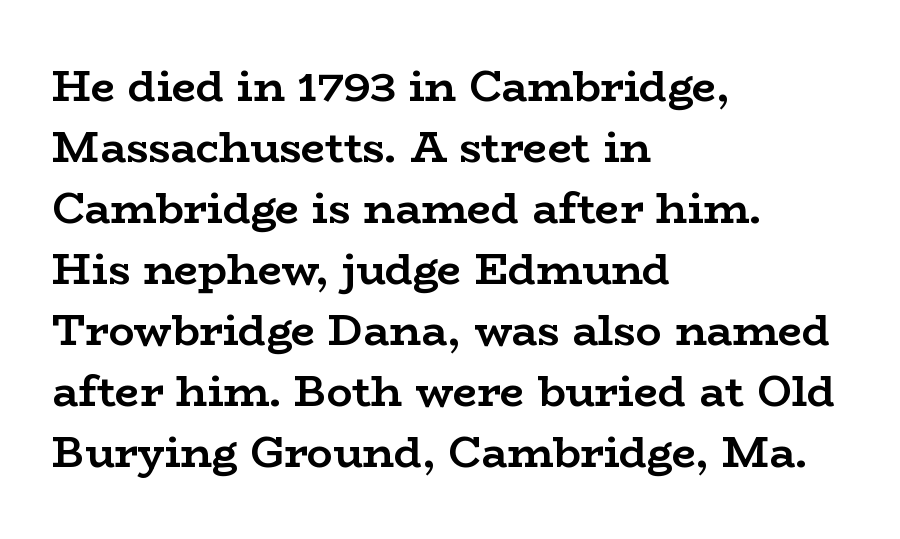
The image shows 43 px semibold, wide serif type, upright; set left-aligned, normal line spacing (1.42x), normal letter spacing, not underlined; low stroke contrast and a medium x-height.
